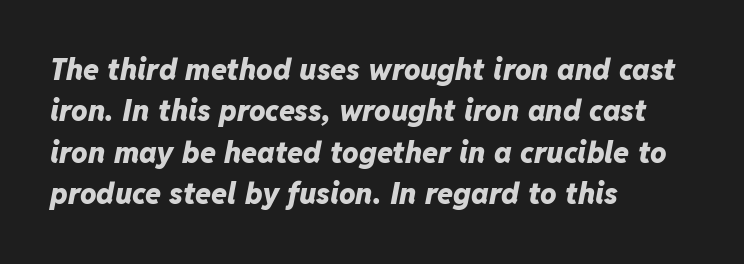
The image shows 29 px heavy type, italic (leaning right); set left-aligned, normal line spacing (1.43x), normal letter spacing, not underlined; low stroke contrast and a medium x-height.
